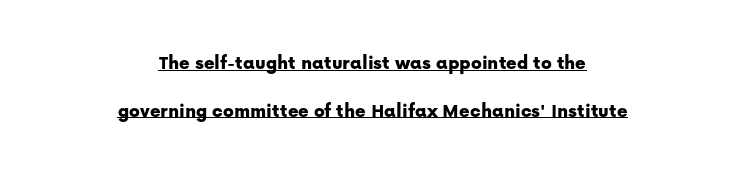
The image shows 20 px text type, upright; set centered, loose line spacing (2.38x), normal letter spacing, underlined.
